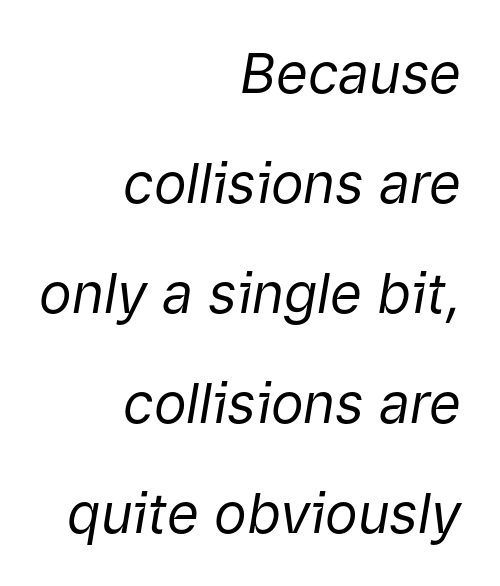
{"italic": "yes", "lean": "right", "slant_degrees": 9, "bold": "no", "weight": "regular", "width": "normal", "stroke_contrast": "low", "x_height": "medium", "monospaced": "no", "underline": "no", "align": "right", "line_spacing": "loose", "line_spacing_ratio": 2.0, "letter_spacing": "normal", "letter_spacing_em": 0.0, "glyph_px": 55}
